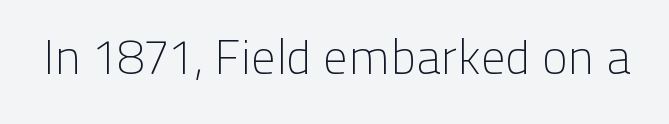
There is no visible air inserted between adjacent glyphs. The face used here is a sans, in the tradition of grotesques and geometrics. The letters advance in unequal steps, a hallmark of proportional type. Clear beneath every line of the passage.
